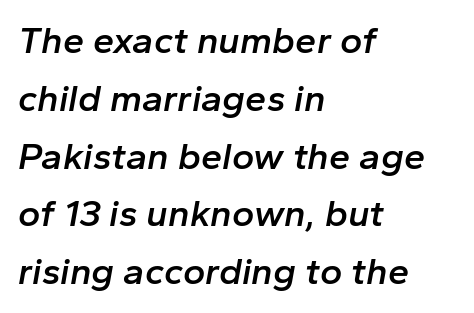
Spacing verdict: proportional, widths tailored to each character. Characters are canted at an angle relative to the baseline's perpendicular. This block has exactly the height ordinary leading produces. How heavy is the stroke? Medium-heavy — a semibold, shy of bold. The letters sit at their default tracking, neither squeezed nor spread. Leftover space on each line is placed entirely after the last word.
